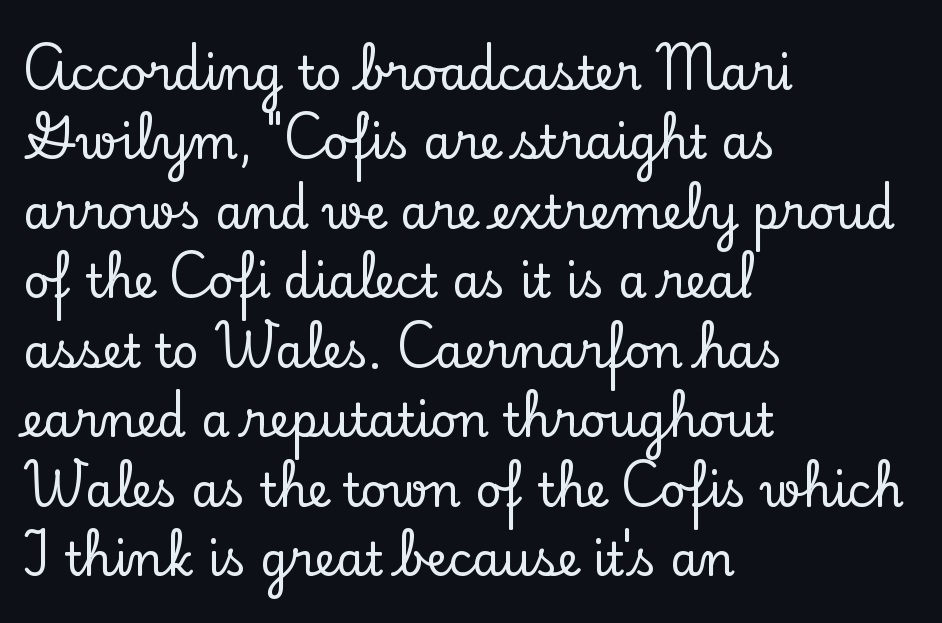
{"serif": "yes", "italic": "no", "width": "normal", "stroke_contrast": "low", "x_height": "small", "monospaced": "no", "underline": "no", "align": "left", "line_spacing": "normal", "line_spacing_ratio": 1.51, "letter_spacing": "normal", "letter_spacing_em": 0.0, "glyph_px": 46}
